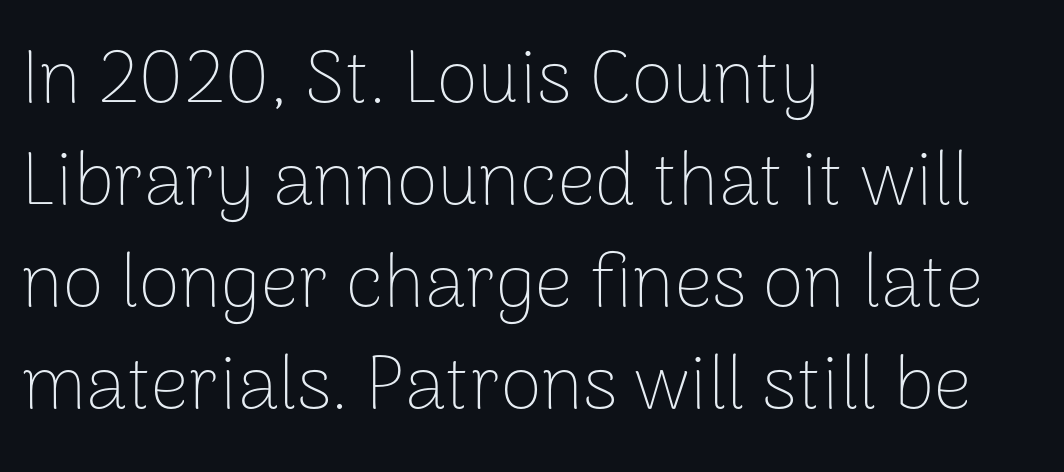
Q: Is the text bold? A: No.
Q: Is the text italic (slanted)? A: No, it is upright.
Q: Is the typeface a serif or a sans-serif typeface? A: Sans-serif.
Q: Is the text underlined? A: No.
Q: How is the paragraph aligned? A: Left-aligned.
Q: Is the spacing between letters normal or unusually wide? A: Normal.
Q: Is the spacing between lines tight, normal or loose? A: Normal.
Q: Width (condensed, normal, or wide)? A: Normal.
Q: Stroke contrast? A: Low.
Q: x-height? A: Medium.
Q: Monospaced? A: No.
